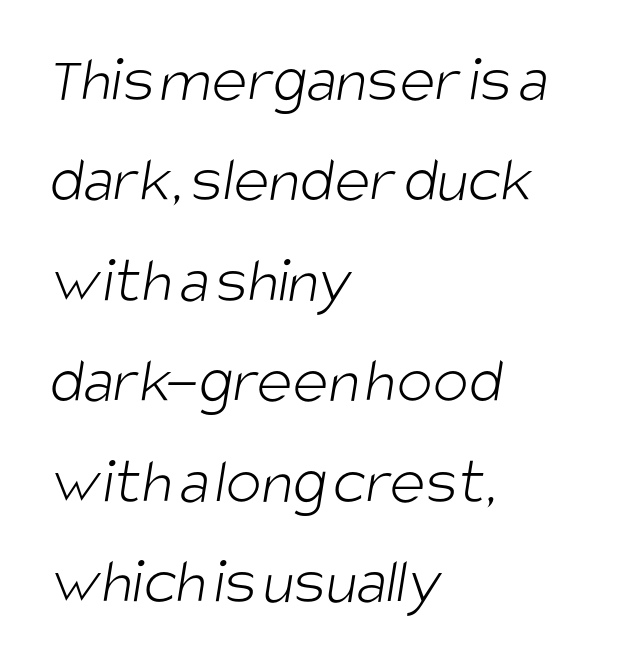
Vertical spacing — default. The passage shown is typed in a proportional face where columns would drift. Compared with typical body copy, the letter spacing here is the same. No word sits above an underline. Ink coverage per letter is moderate at most. These lines are set flush left with a ragged right edge.
